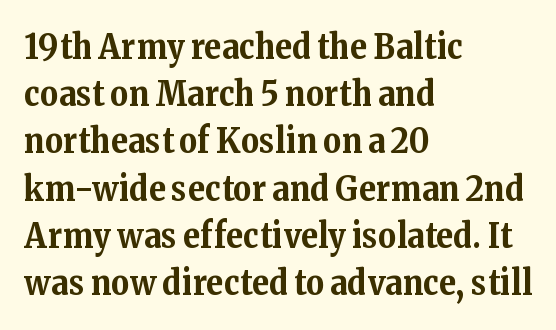
Q: Is the text bold? A: Yes.
Q: Is the text italic (slanted)? A: No, it is upright.
Q: Is the typeface a serif or a sans-serif typeface? A: Serif.
Q: Is the text underlined? A: No.
Q: How is the paragraph aligned? A: Left-aligned.
Q: Is the spacing between letters normal or unusually wide? A: Normal.
Q: Is the spacing between lines tight, normal or loose? A: Normal.
Q: Width (condensed, normal, or wide)? A: Normal.
Q: Stroke contrast? A: Medium.
Q: x-height? A: Medium.
Q: Monospaced? A: No.
